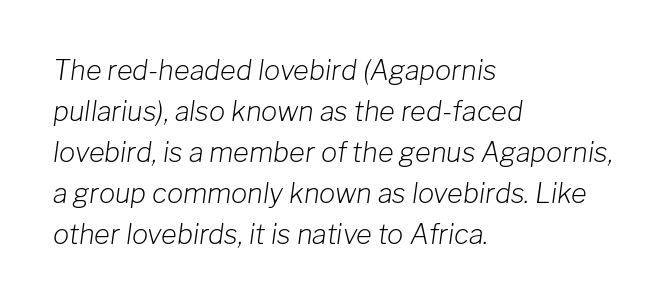
The image shows 27 px text type, italic (leaning right); set left-aligned, normal line spacing (1.52x), normal letter spacing, not underlined.
